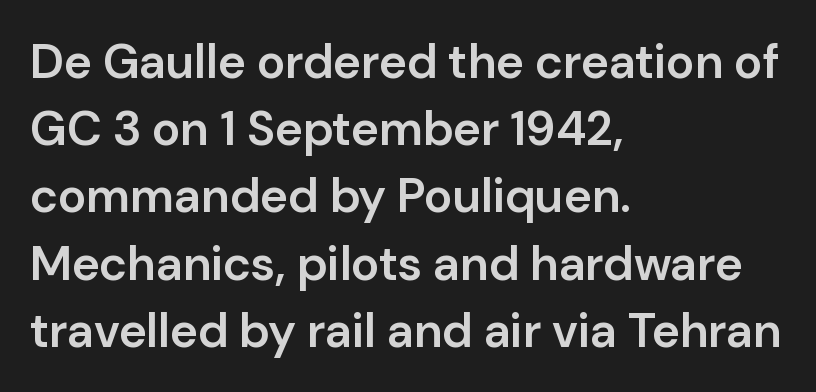
If you measured baseline to baseline, you'd find a middling distance. The type is set solid horizontally, with unmodified tracking. In terms of posture, this sample is upright. This sample has the flowing, uneven cadence of proportional lettering.
